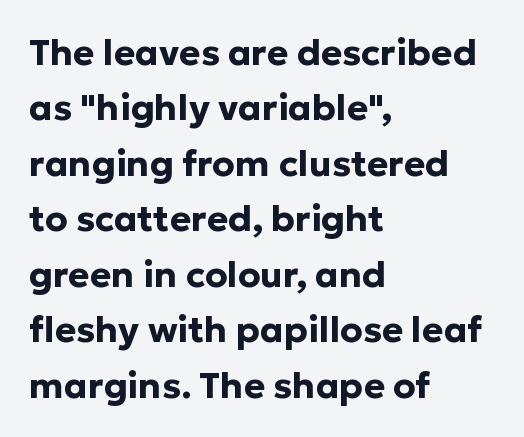
Q: Is the text bold? A: Yes.
Q: Is the text italic (slanted)? A: No, it is upright.
Q: Is the typeface a serif or a sans-serif typeface? A: Sans-serif.
Q: Is the text underlined? A: No.
Q: How is the paragraph aligned? A: Left-aligned.
Q: Is the spacing between letters normal or unusually wide? A: Normal.
Q: Is the spacing between lines tight, normal or loose? A: Normal.
Q: Width (condensed, normal, or wide)? A: Normal.
Q: Stroke contrast? A: Low.
Q: x-height? A: Medium.
Q: Monospaced? A: No.
